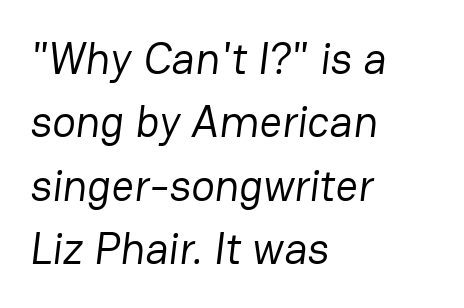
{"serif": "no", "bold": "no", "weight": "regular", "width": "normal", "stroke_contrast": "low", "x_height": "medium", "monospaced": "no", "underline": "no", "align": "left", "line_spacing": "normal", "line_spacing_ratio": 1.44, "letter_spacing": "normal", "letter_spacing_em": 0.0, "glyph_px": 44}
